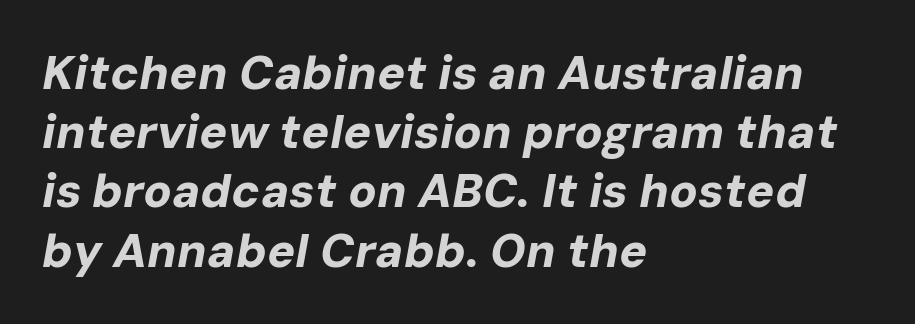
{"italic": "yes", "lean": "right", "slant_degrees": 10, "bold": "yes", "weight": "bold", "width": "normal", "stroke_contrast": "low", "x_height": "medium", "monospaced": "no", "underline": "no", "align": "left", "line_spacing": "normal", "line_spacing_ratio": 1.26, "letter_spacing": "normal", "letter_spacing_em": 0.0, "glyph_px": 47}
